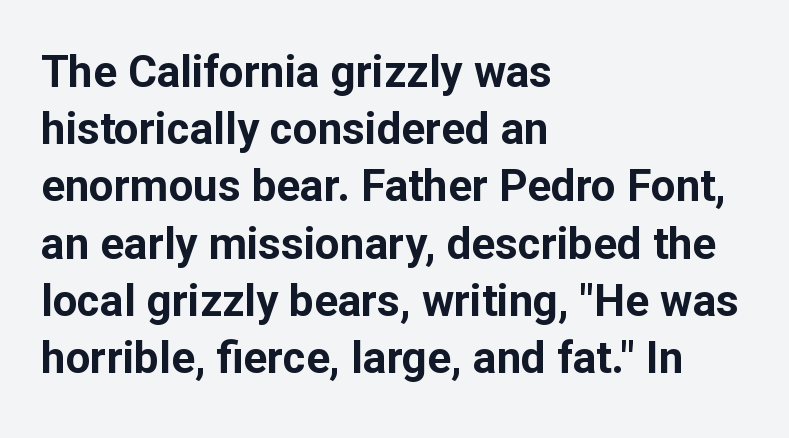
A typesetter would label this face a sans. If you drew a line through each stem, it would be perfectly vertical. Note the varied advance widths — an 'i' is clearly narrower than an 'm'. Type without underlining.
